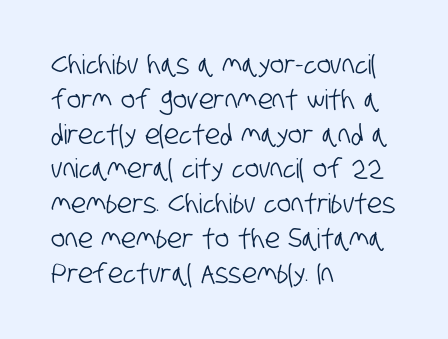
Only glyphs here, with clear space below each row. Students, note that the glyphs here touch the page at normal intervals. Regular leading. The ragged edge is on the right, which tells us the setting is flush left.
